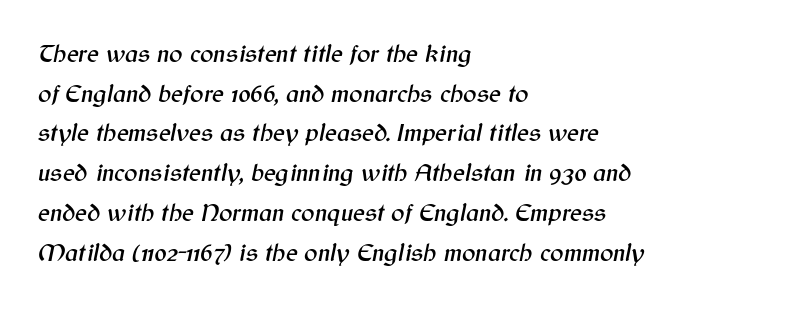
{"italic": "yes", "lean": "right", "slant_degrees": 12, "underline": "no", "align": "left", "line_spacing": "normal", "line_spacing_ratio": 1.59, "letter_spacing": "normal", "letter_spacing_em": 0.0, "glyph_px": 25}
